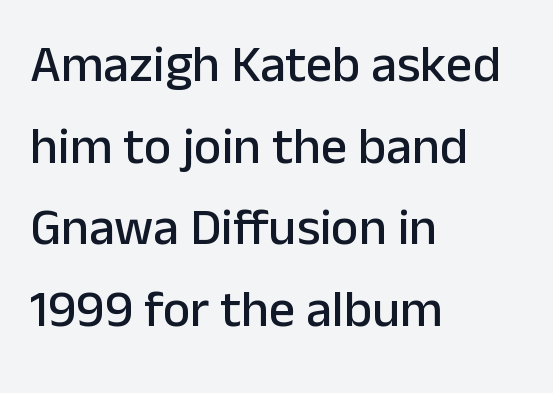
{"serif": "no", "italic": "no", "width": "normal", "stroke_contrast": "low", "x_height": "medium", "monospaced": "no", "underline": "no", "align": "left", "line_spacing": "normal", "line_spacing_ratio": 1.57, "letter_spacing": "normal", "letter_spacing_em": 0.0, "glyph_px": 52}
